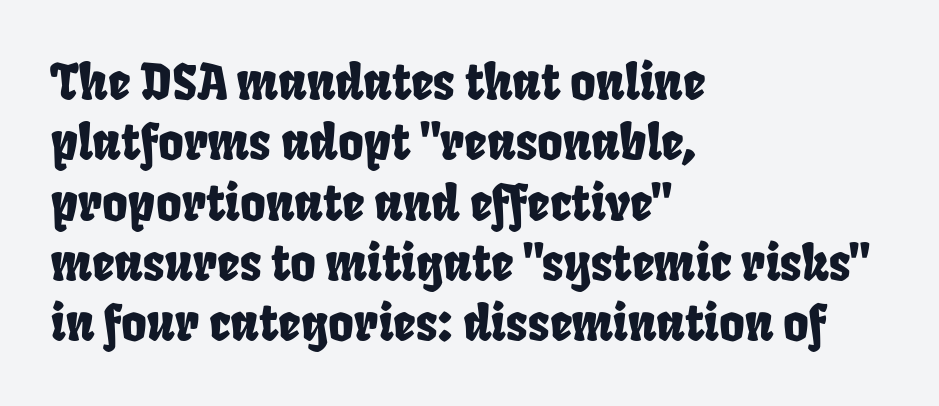
Q: Is the typeface a serif or a sans-serif typeface? A: Sans-serif.
Q: Is the text underlined? A: No.
Q: How is the paragraph aligned? A: Left-aligned.
Q: Is the spacing between letters normal or unusually wide? A: Normal.
Q: Width (condensed, normal, or wide)? A: Condensed.
Q: Stroke contrast? A: Low.
Q: x-height? A: Large.
Q: Monospaced? A: No.
